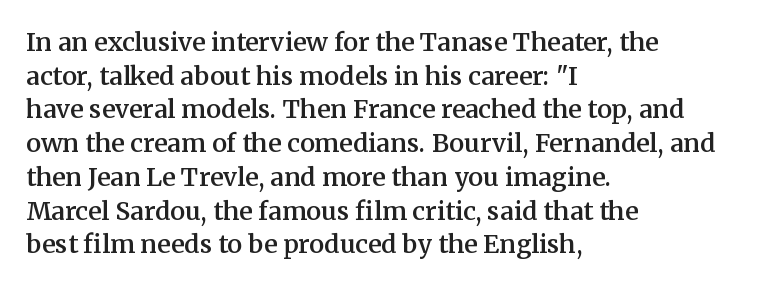
The image shows 25 px text type, upright; set left-aligned, normal line spacing (1.35x), normal letter spacing, not underlined.
